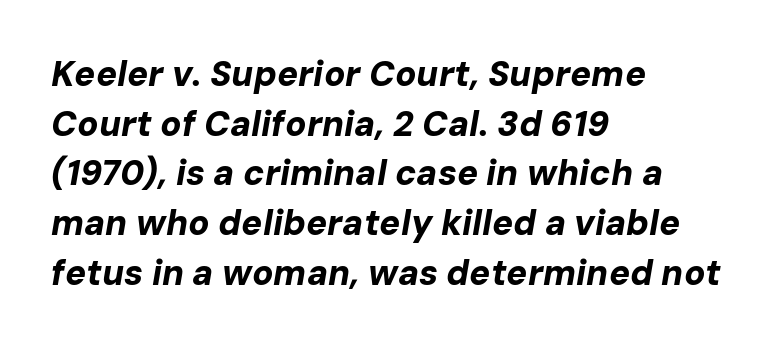
The image shows 35 px bold type, italic (leaning right); set left-aligned, normal line spacing (1.42x), normal letter spacing, not underlined; low stroke contrast and a medium x-height.
